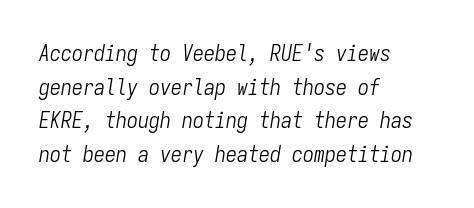
Q: Is the text bold? A: No.
Q: Is the text italic (slanted)? A: Yes, it leans right by about 9 degrees.
Q: Is the text underlined? A: No.
Q: How is the paragraph aligned? A: Left-aligned.
Q: Is the spacing between letters normal or unusually wide? A: Normal.
Q: Is the spacing between lines tight, normal or loose? A: Normal.
